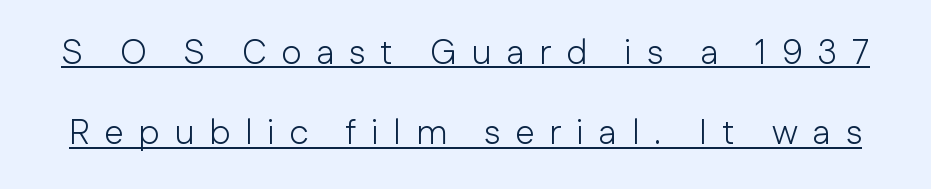
Q: Is the text bold? A: No.
Q: Is the text italic (slanted)? A: No, it is upright.
Q: Is the typeface a serif or a sans-serif typeface? A: Sans-serif.
Q: Is the text underlined? A: Yes.
Q: Is the spacing between letters normal or unusually wide? A: Unusually wide.
Q: Is the spacing between lines tight, normal or loose? A: Loose.
Q: Width (condensed, normal, or wide)? A: Normal.
Q: Stroke contrast? A: Low.
Q: x-height? A: Medium.
Q: Monospaced? A: No.
